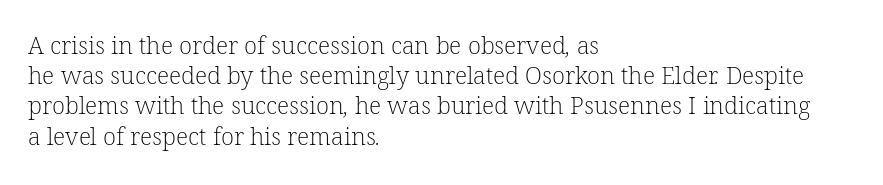
Q: Is the text bold? A: No.
Q: Is the text underlined? A: No.
Q: How is the paragraph aligned? A: Left-aligned.
Q: Is the spacing between letters normal or unusually wide? A: Normal.
Q: Is the spacing between lines tight, normal or loose? A: Normal.
